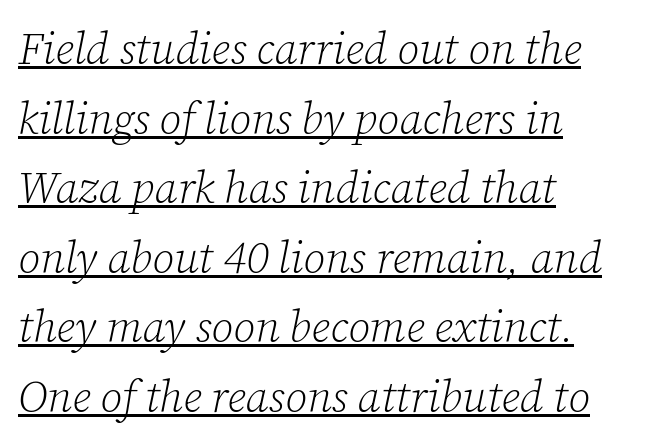
The image shows 44 px light serif type, italic (leaning right); set left-aligned, normal line spacing (1.58x), normal letter spacing, underlined; low stroke contrast and a medium x-height.
